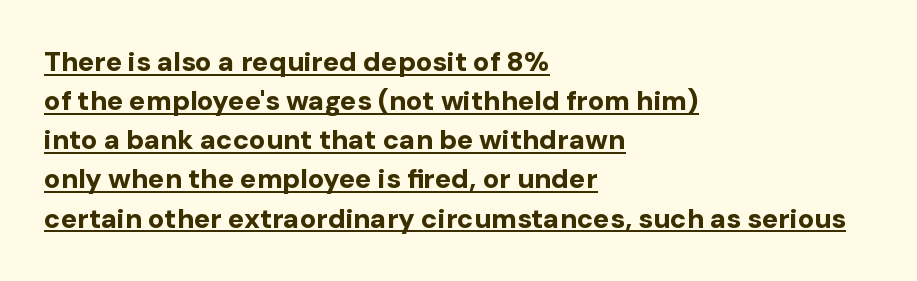
The image shows 27 px bold type, upright; set left-aligned, normal line spacing (1.45x), normal letter spacing, underlined.
